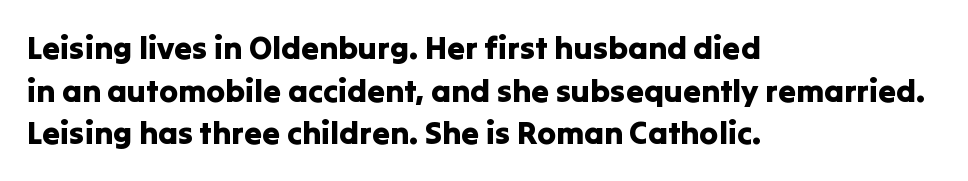
{"serif": "no", "italic": "no", "width": "normal", "stroke_contrast": "low", "x_height": "medium", "monospaced": "no", "underline": "no", "align": "left", "line_spacing": "normal", "line_spacing_ratio": 1.33, "letter_spacing": "normal", "letter_spacing_em": 0.0, "glyph_px": 32}
